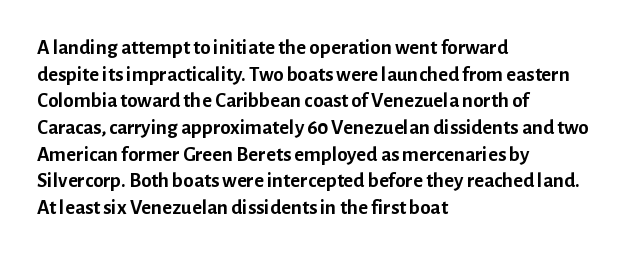
Q: Is the text bold? A: Yes.
Q: Is the text italic (slanted)? A: No, it is upright.
Q: Is the text underlined? A: No.
Q: How is the paragraph aligned? A: Left-aligned.
Q: Is the spacing between letters normal or unusually wide? A: Normal.
Q: Is the spacing between lines tight, normal or loose? A: Normal.
